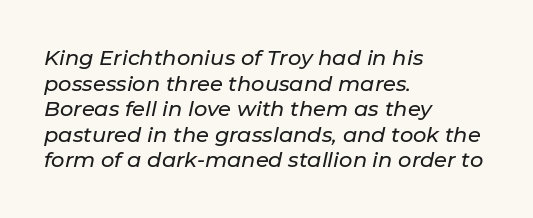
The strip under each line holds only bare page. The passage shown has conventional tracking throughout. A student would call this left alignment; a typographer would say flush left, rag right. Emphasis-style slanted type is in use.
